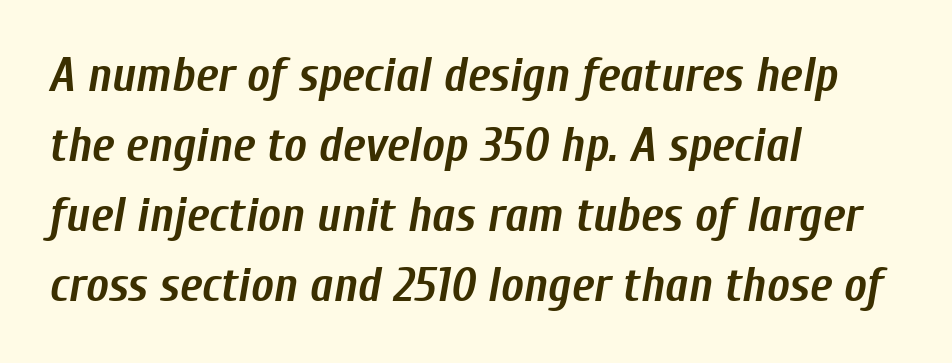
The typesetter chose a ragged-right arrangement here. A typesetter would call this proportional, since set widths differ per character. Tracking here is standard; glyphs follow each other at the usual distance. This is oblique type, the kind used for emphasis or titles.
